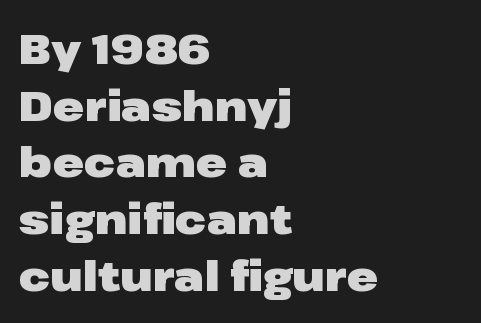
The image shows 42 px heavy, wide sans-serif type, upright; set left-aligned, normal line spacing (1.35x), normal letter spacing, not underlined; low stroke contrast and a medium x-height.
